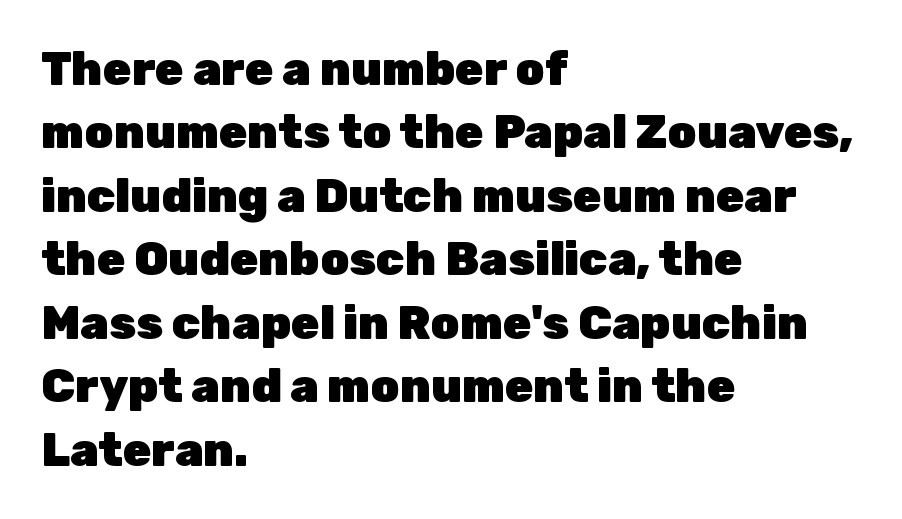
Q: Is the text bold? A: Yes.
Q: Is the text italic (slanted)? A: No, it is upright.
Q: Is the typeface a serif or a sans-serif typeface? A: Sans-serif.
Q: Is the text underlined? A: No.
Q: How is the paragraph aligned? A: Left-aligned.
Q: Is the spacing between letters normal or unusually wide? A: Normal.
Q: Is the spacing between lines tight, normal or loose? A: Normal.
Q: Width (condensed, normal, or wide)? A: Normal.
Q: Stroke contrast? A: Low.
Q: x-height? A: Medium.
Q: Monospaced? A: No.
